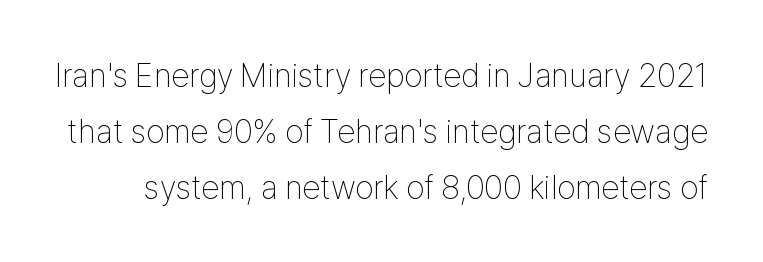
Unmarked baselines from the first word to the last. In terms of leading, this rendering sits right in the middle. Spacing between characters is what you'd get straight out of the box. Each letter's strokes conclude bluntly, with no projecting serifs. Do the characters align in a grid? No, the font is proportional.
